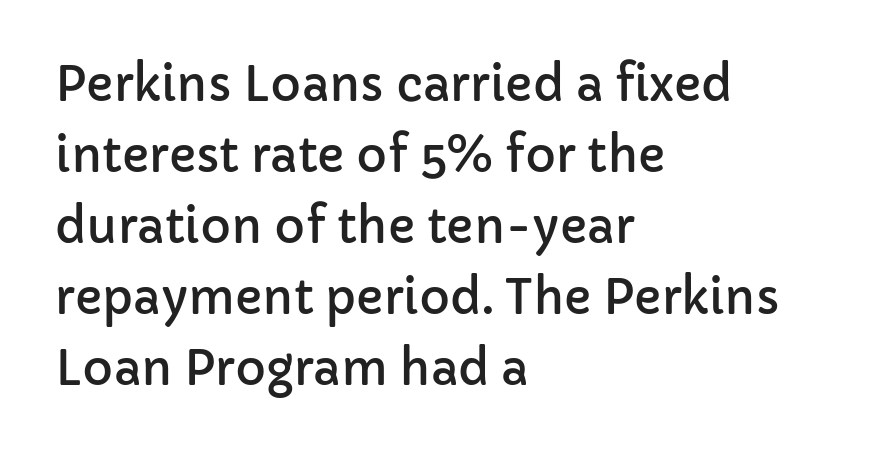
The image shows 47 px sans-serif type, upright; set left-aligned, normal line spacing (1.51x), normal letter spacing, not underlined; low stroke contrast and a medium x-height.
